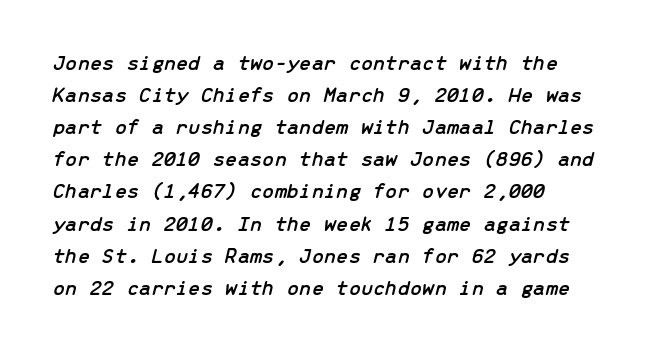
Q: Is the text italic (slanted)? A: Yes, it leans right by about 13 degrees.
Q: Is the text underlined? A: No.
Q: How is the paragraph aligned? A: Left-aligned.
Q: Is the spacing between letters normal or unusually wide? A: Normal.
Q: Is the spacing between lines tight, normal or loose? A: Normal.
